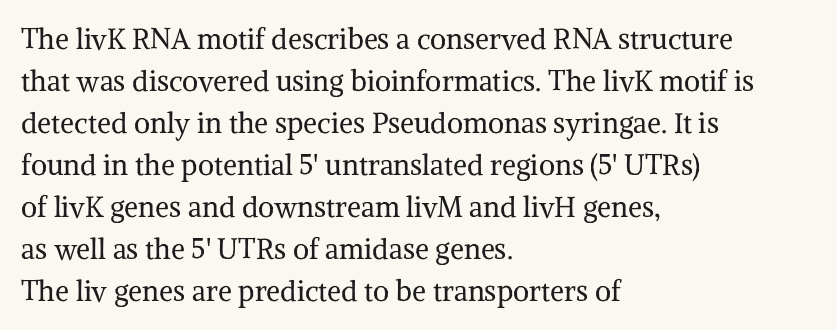
Q: Is the text bold? A: No.
Q: Is the text italic (slanted)? A: No, it is upright.
Q: Is the typeface a serif or a sans-serif typeface? A: Serif.
Q: Is the text underlined? A: No.
Q: How is the paragraph aligned? A: Left-aligned.
Q: Is the spacing between letters normal or unusually wide? A: Normal.
Q: Is the spacing between lines tight, normal or loose? A: Normal.
Q: Width (condensed, normal, or wide)? A: Normal.
Q: Stroke contrast? A: Medium.
Q: x-height? A: Medium.
Q: Monospaced? A: No.
